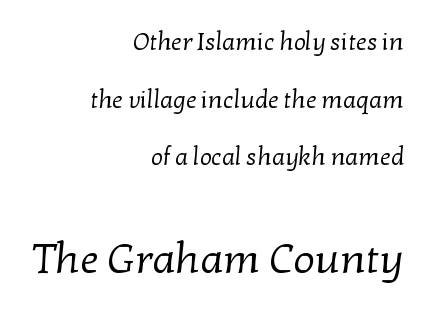
The image shows 42 px regular-weight serif type; set right-aligned, loose line spacing (2.4x), normal letter spacing, not underlined; the second (bottom) block is 1.75x larger; low stroke contrast and a medium x-height.
